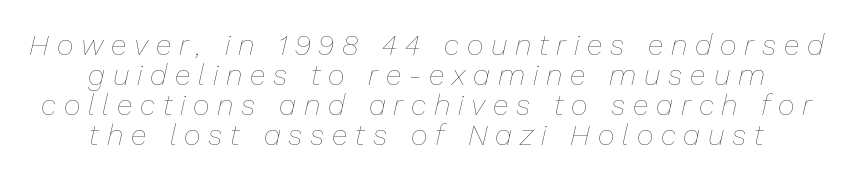
Underline: absent. This sample trades vertical openness for compactness between lines. The letters look calm and open, with moderate or lighter stems. The type is letterspaced generously, with wide tracking. A typesetter would call this proportional, since set widths differ per character.
